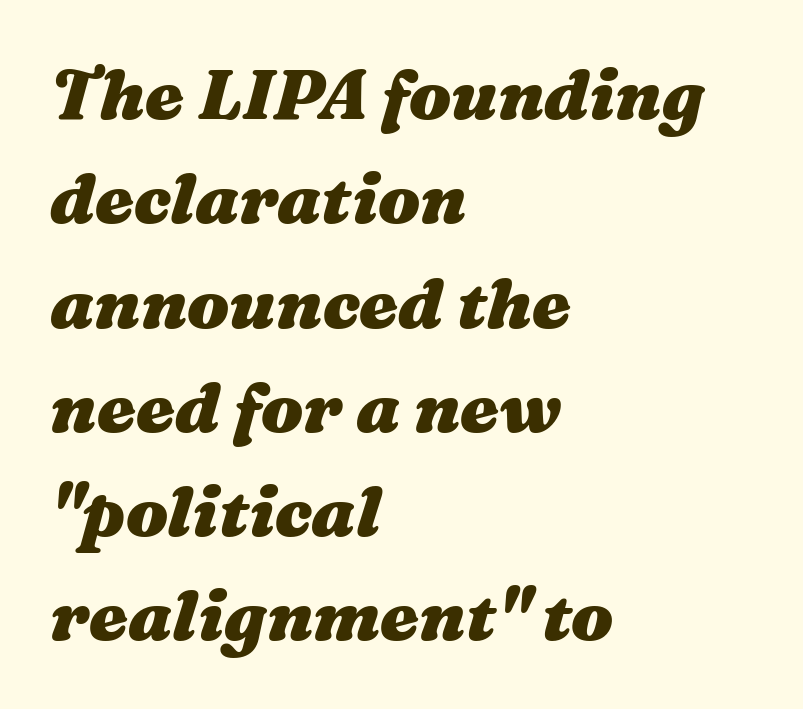
The rendering keeps characters at their native spacing. Weight: bold. Anything drawn beneath the words? Only blank space. The axis of the letterforms is tilted away from vertical. Leading matches the norm, producing a regular column. Horizontal alignment here is leftward, the default for most running prose.
